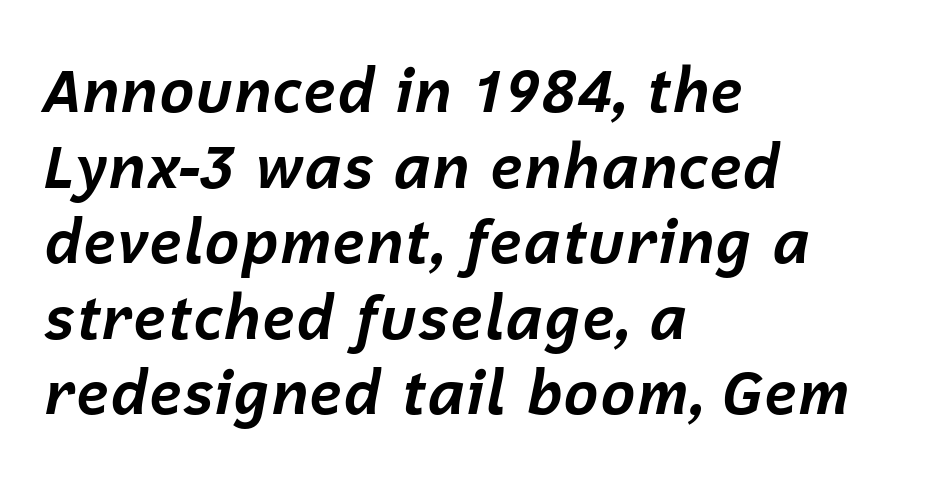
Here the glyphs are tracked normally, forming tight word shapes. Honestly, the row spacing looks completely unremarkable. Its strokes are broad and dark, the hallmark of bold type. The face used here is proportionally spaced, like ordinary book or web type. Any mark beneath the type? The region is blank.
